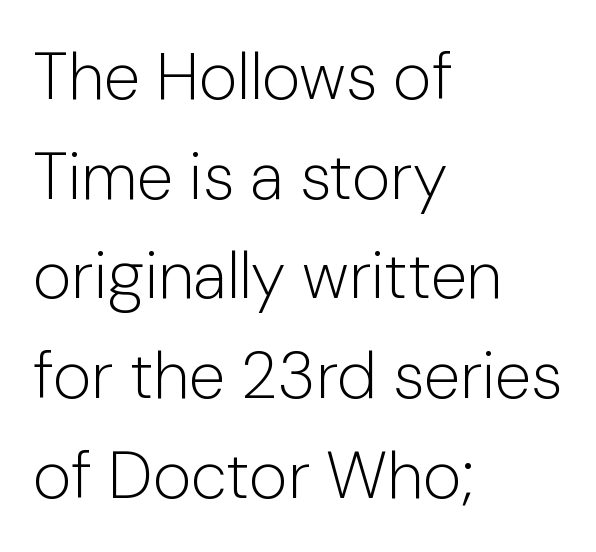
Q: Is the text bold? A: No.
Q: Is the text italic (slanted)? A: No, it is upright.
Q: Is the typeface a serif or a sans-serif typeface? A: Sans-serif.
Q: Is the text underlined? A: No.
Q: How is the paragraph aligned? A: Left-aligned.
Q: Is the spacing between letters normal or unusually wide? A: Normal.
Q: Is the spacing between lines tight, normal or loose? A: Normal.
Q: Width (condensed, normal, or wide)? A: Normal.
Q: Stroke contrast? A: Low.
Q: x-height? A: Medium.
Q: Monospaced? A: No.
